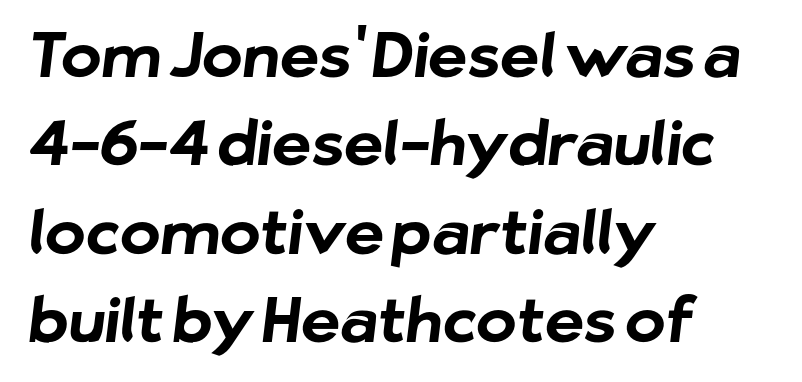
{"serif": "no", "bold": "yes", "weight": "bold", "width": "normal", "stroke_contrast": "low", "x_height": "medium", "monospaced": "no", "underline": "no", "align": "left", "line_spacing": "normal", "line_spacing_ratio": 1.45, "letter_spacing": "normal", "letter_spacing_em": 0.0, "glyph_px": 61}
